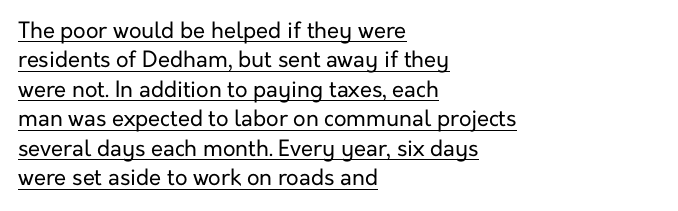
{"italic": "no", "bold": "no", "underline": "yes", "align": "left", "line_spacing": "normal", "line_spacing_ratio": 1.34, "letter_spacing": "normal", "letter_spacing_em": 0.0, "glyph_px": 22}
